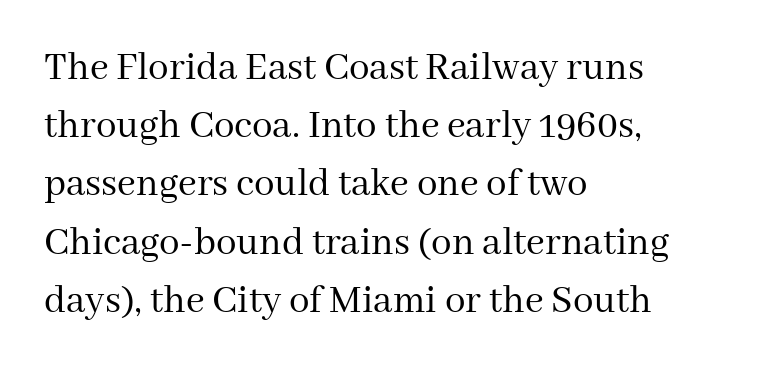
Q: Is the text bold? A: No.
Q: Is the text italic (slanted)? A: No, it is upright.
Q: Is the typeface a serif or a sans-serif typeface? A: Serif.
Q: Is the text underlined? A: No.
Q: How is the paragraph aligned? A: Left-aligned.
Q: Is the spacing between letters normal or unusually wide? A: Normal.
Q: Is the spacing between lines tight, normal or loose? A: Normal.
Q: Width (condensed, normal, or wide)? A: Normal.
Q: Stroke contrast? A: Medium.
Q: x-height? A: Medium.
Q: Monospaced? A: No.
